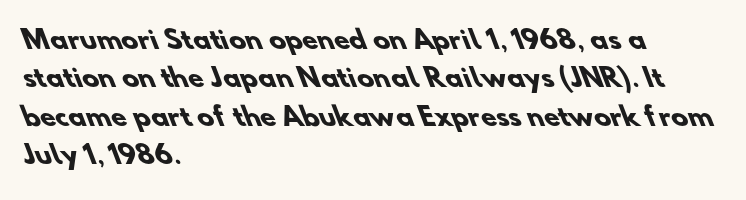
The image shows 25 px bold type; set left-aligned, normal line spacing (1.54x), normal letter spacing, not underlined.
